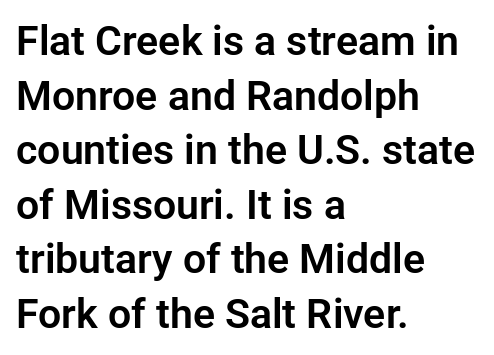
This is the regular roman posture of the typeface. This rendering uses left alignment, leaving the right contour irregular. The string is rendered with underlining switched off. Are there feet on the stems? There aren't — it's a sans. The letterforms sit shoulder to shoulder at normal distance.
